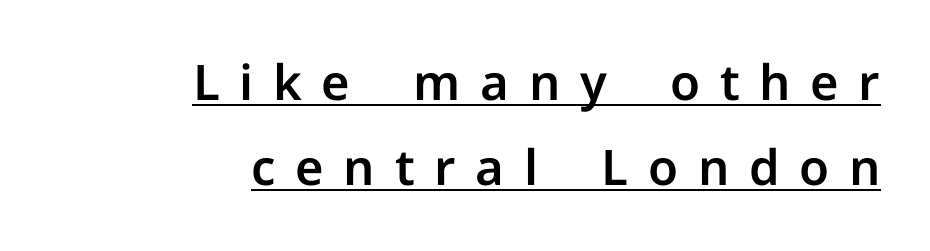
The image shows 49 px sans-serif type, upright; set right-aligned, line spacing 1.74x, unusually wide letter spacing (+0.4 em), underlined; low stroke contrast and a medium x-height.
